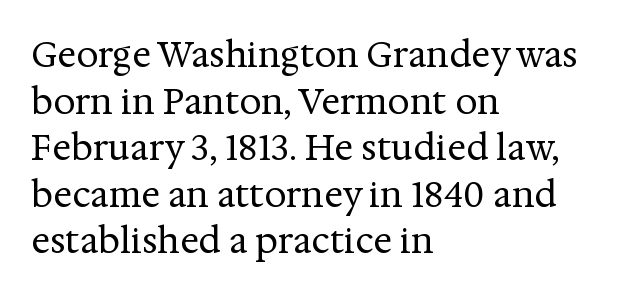
The image shows 35 px regular-weight serif type, upright; set left-aligned, normal line spacing (1.33x), normal letter spacing, not underlined; medium stroke contrast and a medium x-height.
